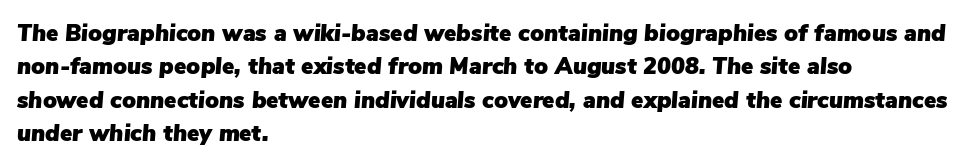
The image shows 23 px text type, italic (leaning right); set left-aligned, normal line spacing (1.45x), normal letter spacing, not underlined.
